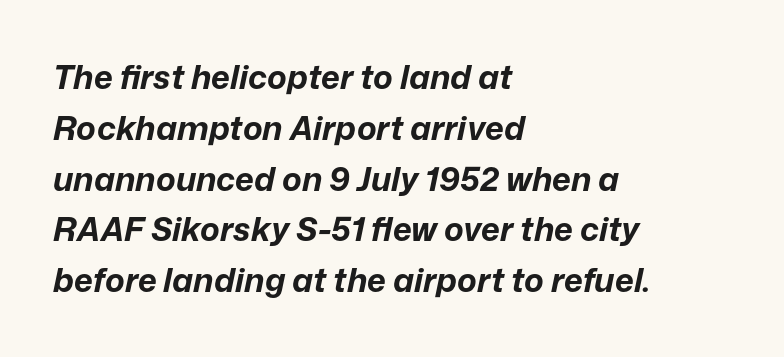
{"italic": "yes", "lean": "right", "slant_degrees": 12, "bold": "yes", "weight": "bold", "width": "normal", "stroke_contrast": "low", "x_height": "medium", "monospaced": "no", "underline": "no", "align": "left", "line_spacing": "normal", "line_spacing_ratio": 1.54, "letter_spacing": "normal", "letter_spacing_em": 0.0, "glyph_px": 33}
